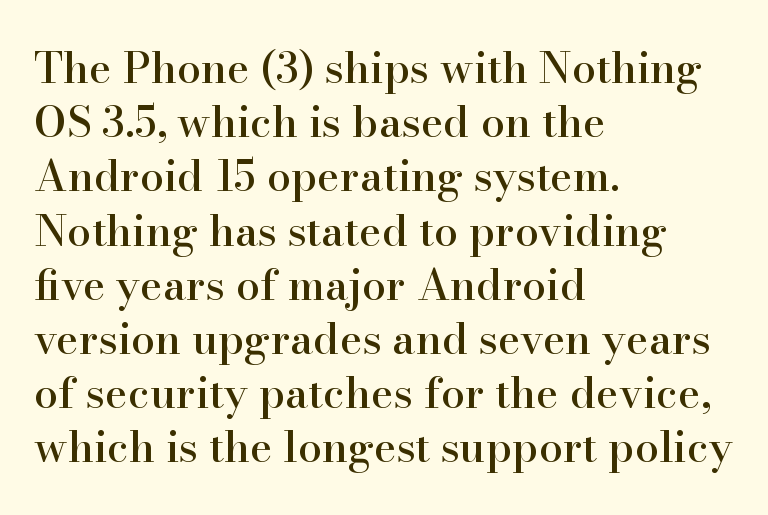
Q: Is the text italic (slanted)? A: No, it is upright.
Q: Is the typeface a serif or a sans-serif typeface? A: Serif.
Q: Is the text underlined? A: No.
Q: How is the paragraph aligned? A: Left-aligned.
Q: Is the spacing between letters normal or unusually wide? A: Normal.
Q: Is the spacing between lines tight, normal or loose? A: Normal.
Q: Width (condensed, normal, or wide)? A: Normal.
Q: Stroke contrast? A: High.
Q: x-height? A: Small.
Q: Monospaced? A: No.
